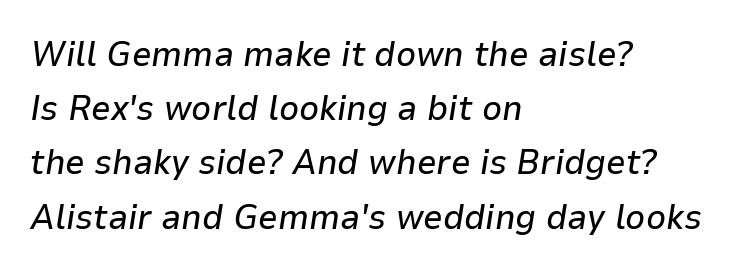
The image shows 35 px text type, italic (leaning right); set left-aligned, normal line spacing (1.55x), normal letter spacing, not underlined; low stroke contrast and a medium x-height.
